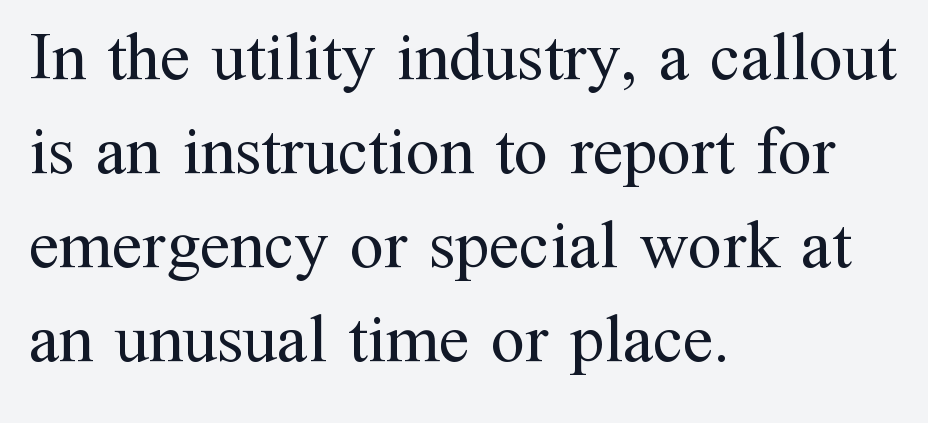
Q: Is the text bold? A: No.
Q: Is the text italic (slanted)? A: No, it is upright.
Q: Is the typeface a serif or a sans-serif typeface? A: Serif.
Q: Is the text underlined? A: No.
Q: How is the paragraph aligned? A: Left-aligned.
Q: Is the spacing between letters normal or unusually wide? A: Normal.
Q: Is the spacing between lines tight, normal or loose? A: Normal.
Q: Width (condensed, normal, or wide)? A: Normal.
Q: Stroke contrast? A: Medium.
Q: x-height? A: Medium.
Q: Monospaced? A: No.
